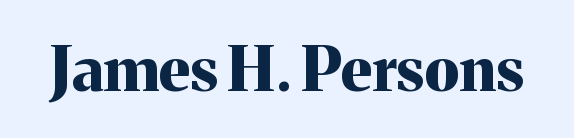
The image shows 62 px bold serif type, upright; set normal letter spacing, not underlined; medium stroke contrast and a medium x-height.
